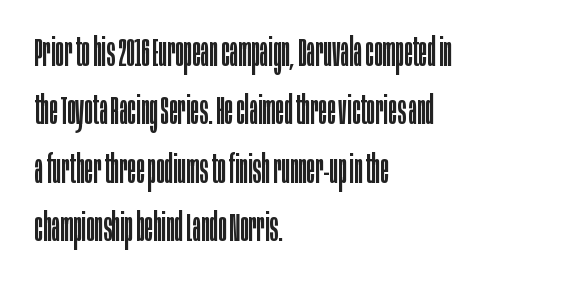
Reading down the block, your eye returns to a fixed left position each line. Only glyphs here, with clear space below each row. These lines are composed in type without serifs. The font is comparable to plain body text, perhaps lighter. Posture: vertical. Reading down the column, the eye jumps a familiar distance to each next line.
